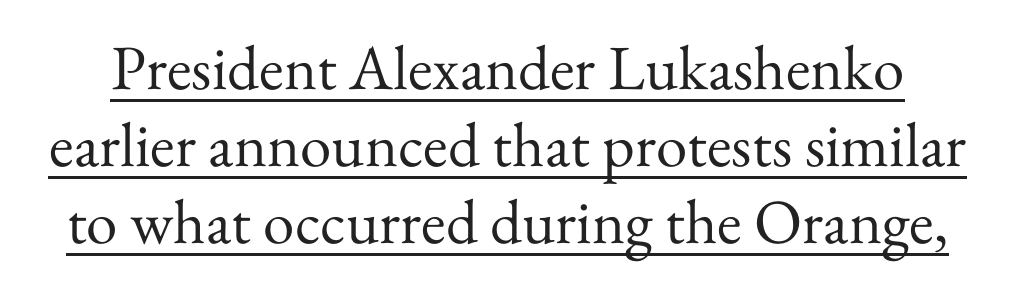
{"serif": "yes", "italic": "no", "bold": "no", "weight": "regular", "width": "normal", "stroke_contrast": "medium", "x_height": "small", "monospaced": "no", "underline": "yes", "line_spacing_ratio": 1.22, "letter_spacing": "normal", "letter_spacing_em": 0.0, "glyph_px": 63}
